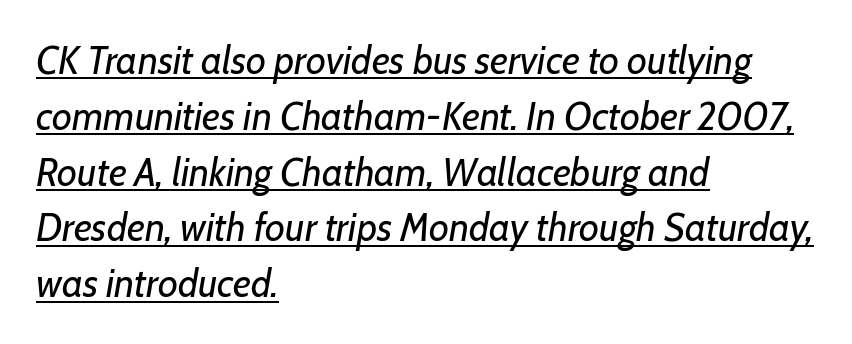
{"italic": "yes", "lean": "right", "slant_degrees": 7, "bold": "no", "weight": "regular", "width": "normal", "stroke_contrast": "low", "x_height": "medium", "monospaced": "no", "underline": "yes", "align": "left", "line_spacing": "normal", "line_spacing_ratio": 1.43, "letter_spacing": "normal", "letter_spacing_em": 0.0, "glyph_px": 39}
